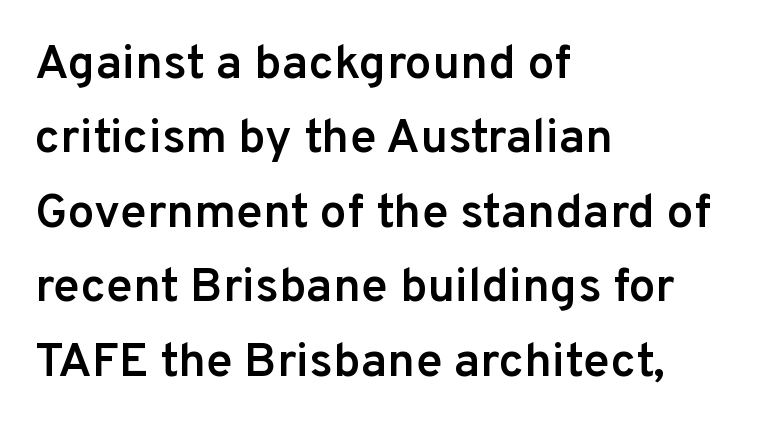
Q: Is the text bold? A: Semi-bold.
Q: Is the text italic (slanted)? A: No, it is upright.
Q: Is the typeface a serif or a sans-serif typeface? A: Sans-serif.
Q: Is the text underlined? A: No.
Q: How is the paragraph aligned? A: Left-aligned.
Q: Is the spacing between letters normal or unusually wide? A: Normal.
Q: Is the spacing between lines tight, normal or loose? A: Normal.
Q: Width (condensed, normal, or wide)? A: Normal.
Q: Stroke contrast? A: Low.
Q: x-height? A: Medium.
Q: Monospaced? A: No.
